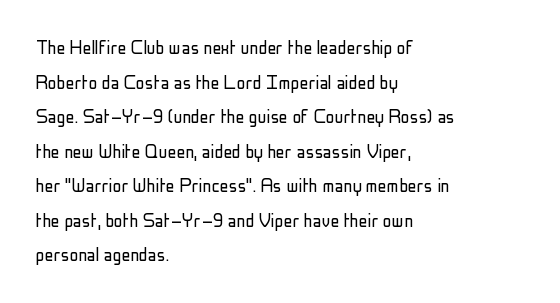
Q: Is the text bold? A: No.
Q: Is the text italic (slanted)? A: No, it is upright.
Q: Is the text underlined? A: No.
Q: How is the paragraph aligned? A: Left-aligned.
Q: Is the spacing between letters normal or unusually wide? A: Normal.
Q: Is the spacing between lines tight, normal or loose? A: Normal.
